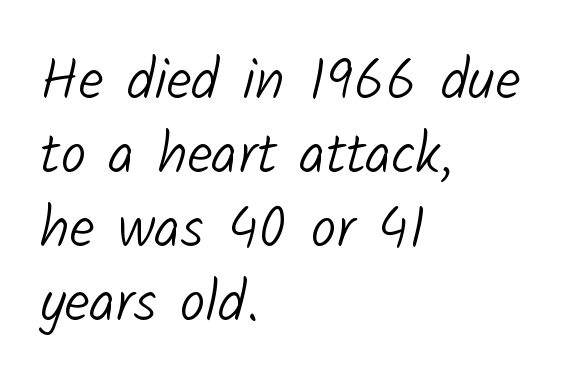
Q: Is the text bold? A: No.
Q: Is the typeface a serif or a sans-serif typeface? A: Sans-serif.
Q: Is the text underlined? A: No.
Q: How is the paragraph aligned? A: Left-aligned.
Q: Is the spacing between letters normal or unusually wide? A: Normal.
Q: Is the spacing between lines tight, normal or loose? A: Normal.
Q: Width (condensed, normal, or wide)? A: Normal.
Q: Stroke contrast? A: Low.
Q: x-height? A: Medium.
Q: Monospaced? A: No.
